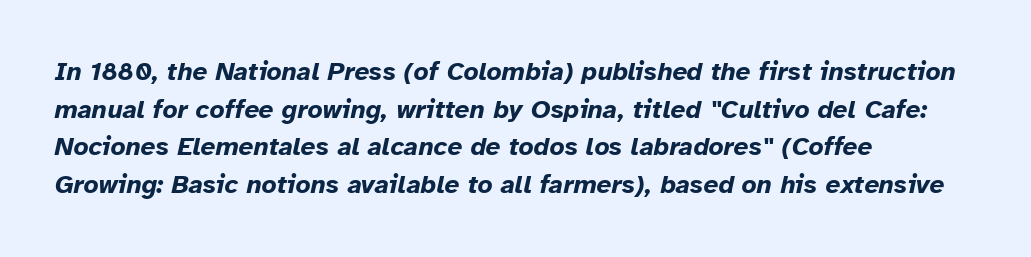
The image shows 26 px bold type, italic (leaning right); set left-aligned, normal line spacing (1.45x), normal letter spacing, not underlined.
